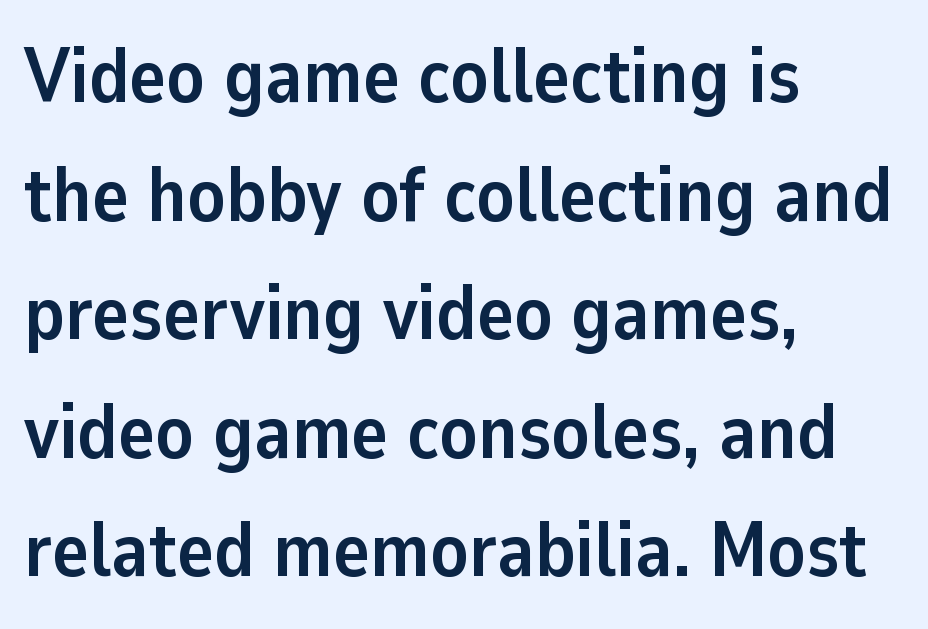
Q: Is the text bold? A: Yes.
Q: Is the text italic (slanted)? A: No, it is upright.
Q: Is the typeface a serif or a sans-serif typeface? A: Sans-serif.
Q: Is the text underlined? A: No.
Q: How is the paragraph aligned? A: Left-aligned.
Q: Is the spacing between letters normal or unusually wide? A: Normal.
Q: Is the spacing between lines tight, normal or loose? A: Normal.
Q: Width (condensed, normal, or wide)? A: Normal.
Q: Stroke contrast? A: Low.
Q: x-height? A: Medium.
Q: Monospaced? A: No.
